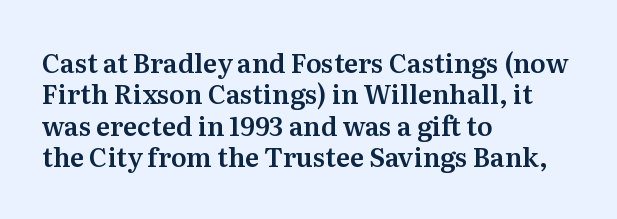
Tracking value appears to be zero — textbook default spacing. Rendered with straight, roman letterforms. Short and long lines alike share a common starting point at left. A bare baseline throughout the passage.
